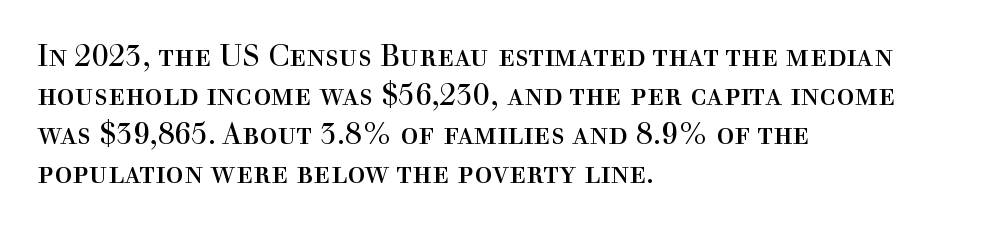
Leading matches the norm, producing a regular column. The cut favours lightness, reaching ordinary text weight at its darkest. Is this a sans? No — the strokes have serifs. The letters stand upright; this is a roman face.
